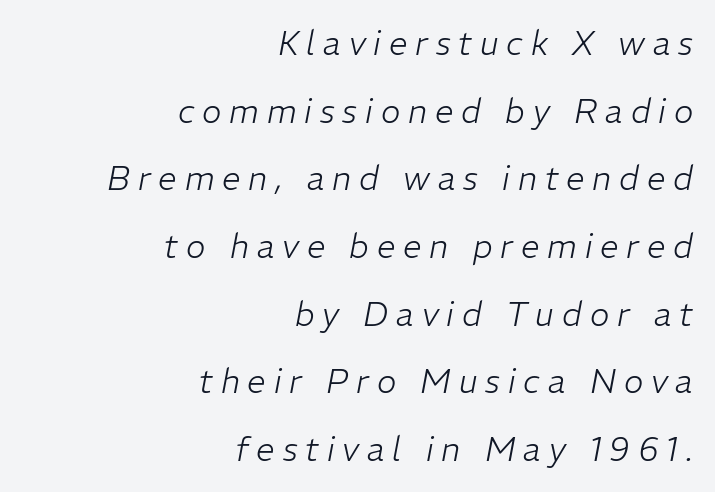
The image shows 33 px light type, italic (leaning right); set right-aligned, loose line spacing (2.05x), unusually wide letter spacing (+0.24 em), not underlined; low stroke contrast and a medium x-height.
